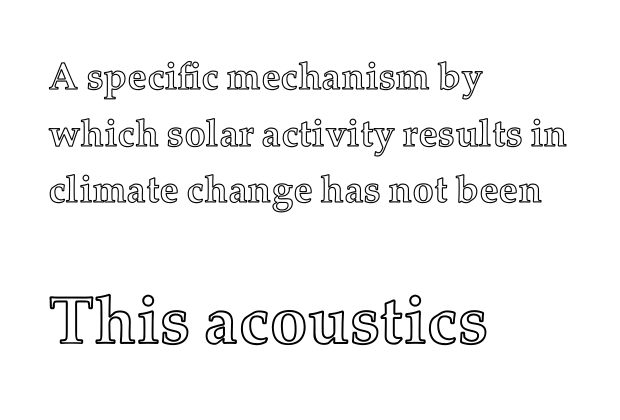
{"italic": "no", "width": "normal", "x_height": "medium", "monospaced": "no", "underline": "no", "align": "left", "line_spacing": "normal", "line_spacing_ratio": 1.49, "letter_spacing": "normal", "letter_spacing_em": 0.0, "larger_block": "second", "size_ratio": 1.76, "glyph_px": 67}
